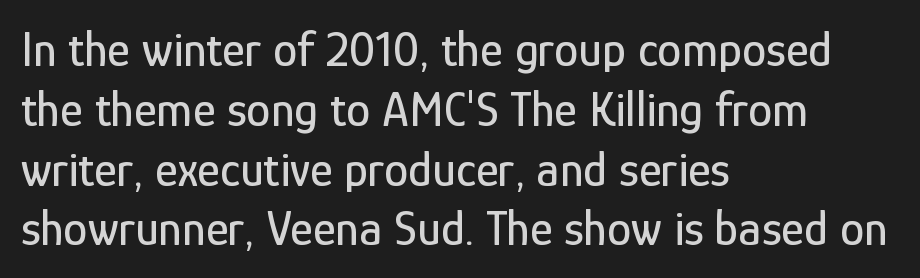
You could not count columns in this text — the font is proportionally spaced. You can tell from the bare stems that sans-serif type was used. The letters sit at their default tracking, neither squeezed nor spread. The typography opts for an upright posture over an oblique one. If you drew a ruler down the left edge, every line would touch it.
